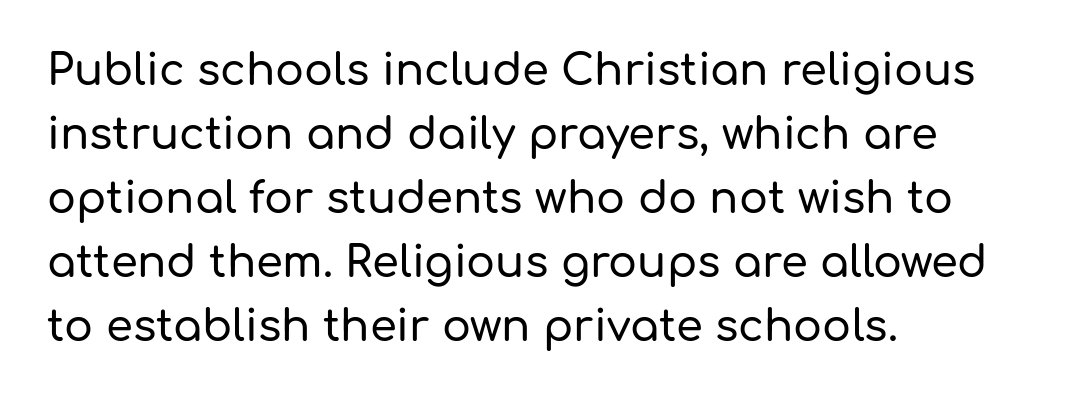
{"serif": "no", "italic": "no", "width": "normal", "stroke_contrast": "low", "x_height": "medium", "monospaced": "no", "underline": "no", "align": "left", "line_spacing": "normal", "line_spacing_ratio": 1.49, "letter_spacing": "normal", "letter_spacing_em": 0.0, "glyph_px": 43}
